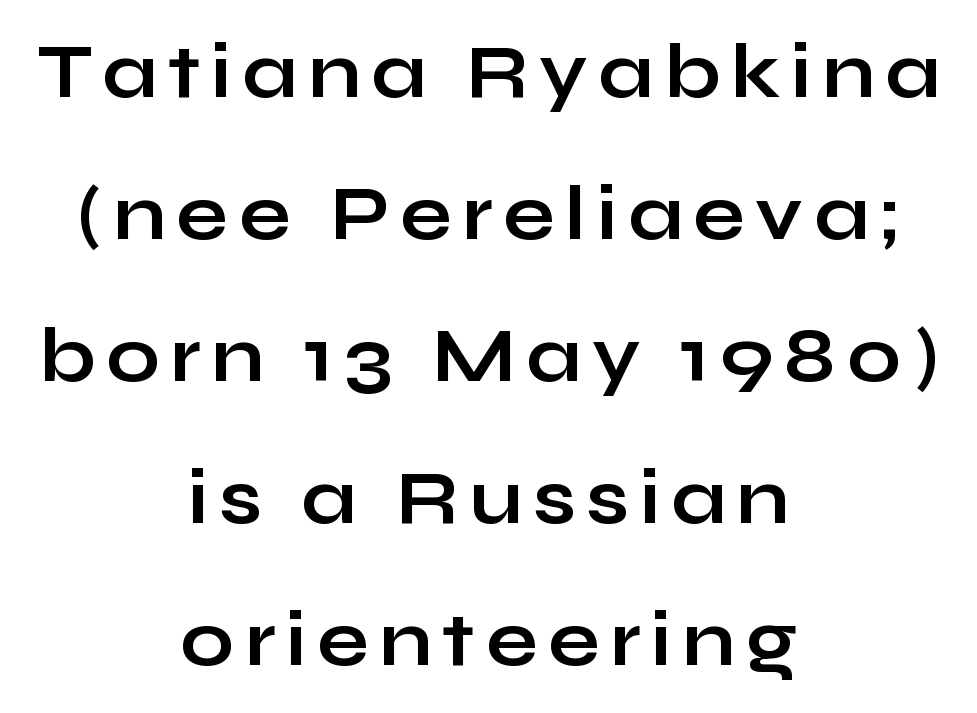
Q: Is the text bold? A: Yes.
Q: Is the text italic (slanted)? A: No, it is upright.
Q: Is the typeface a serif or a sans-serif typeface? A: Sans-serif.
Q: Is the text underlined? A: No.
Q: How is the paragraph aligned? A: Centered.
Q: Width (condensed, normal, or wide)? A: Wide.
Q: Stroke contrast? A: Low.
Q: x-height? A: Medium.
Q: Monospaced? A: No.
